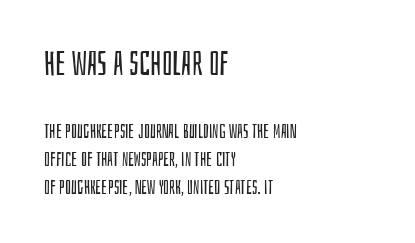
The image shows 34 px regular-weight, condensed sans-serif type, upright; set left-aligned, normal line spacing (1.45x), normal letter spacing, not underlined; the first (top) block is 1.79x larger; low stroke contrast and a large x-height.
